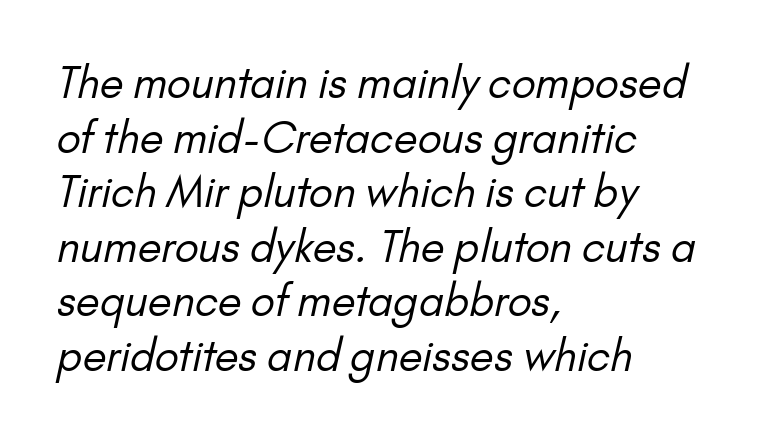
The image shows 43 px regular-weight sans-serif type; set left-aligned, normal line spacing (1.27x), normal letter spacing, not underlined; low stroke contrast and a small x-height.
